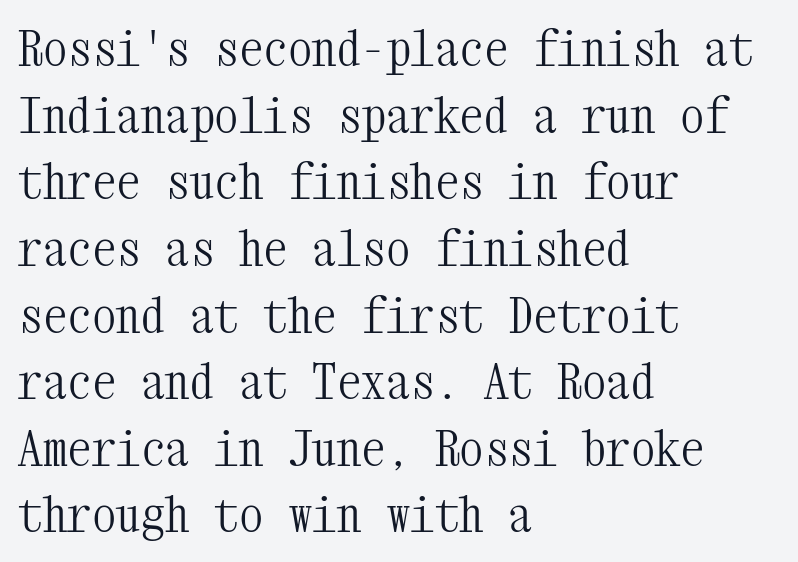
{"serif": "yes", "italic": "no", "bold": "no", "weight": "light", "width": "condensed", "stroke_contrast": "medium", "x_height": "medium", "monospaced": "yes", "underline": "no", "align": "left", "line_spacing": "normal", "line_spacing_ratio": 1.36, "letter_spacing": "normal", "letter_spacing_em": 0.0, "glyph_px": 49}
